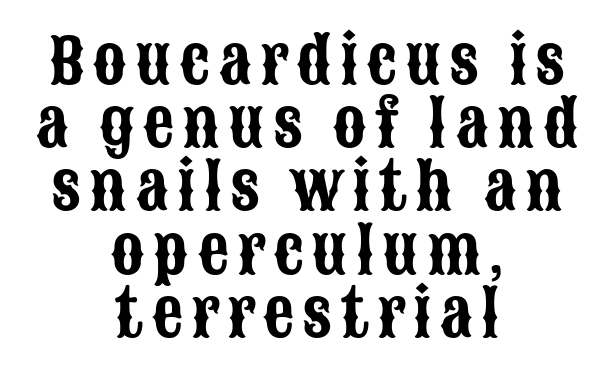
Notice how descenders almost collide with the ascenders below — that's tight leading. Is this a fixed-width face? No — the glyphs have proportional, varying widths. The face used here is a sans, in the tradition of grotesques and geometrics. The area under the type is left untouched. The lines are quadded center.
